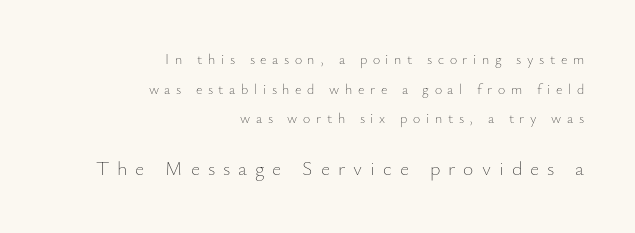
{"italic": "no", "bold": "no", "underline": "no", "align": "right", "line_spacing": "loose", "line_spacing_ratio": 2.12, "letter_spacing": "wide", "letter_spacing_em": 0.4, "larger_block": "second", "size_ratio": 1.43, "glyph_px": 20}
